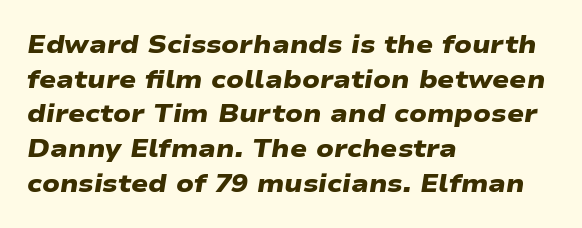
{"bold": "yes", "underline": "no", "align": "left", "line_spacing": "normal", "line_spacing_ratio": 1.39, "letter_spacing": "normal", "letter_spacing_em": 0.0, "glyph_px": 25}
